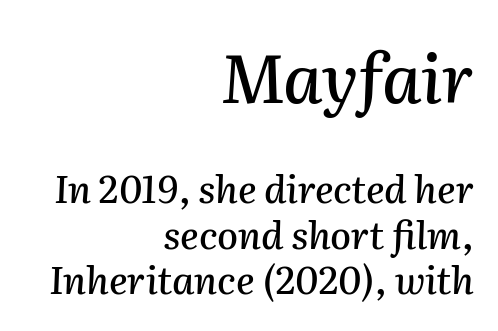
Descenders hang freely into open space. The type is set solid horizontally, with unmodified tracking. Compared with ordinary roman type, these characters are visibly tilted. You get the large type first, then a drop to smaller type. Looks like regular typesetting: each glyph gets only the width it needs.
